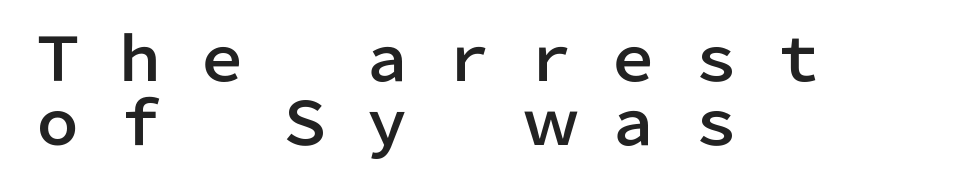
{"serif": "no", "italic": "no", "width": "normal", "stroke_contrast": "low", "x_height": "medium", "monospaced": "no", "underline": "no", "align": "left", "line_spacing": "tight", "line_spacing_ratio": 1.06, "letter_spacing": "wide", "letter_spacing_em": 0.37, "glyph_px": 60}
